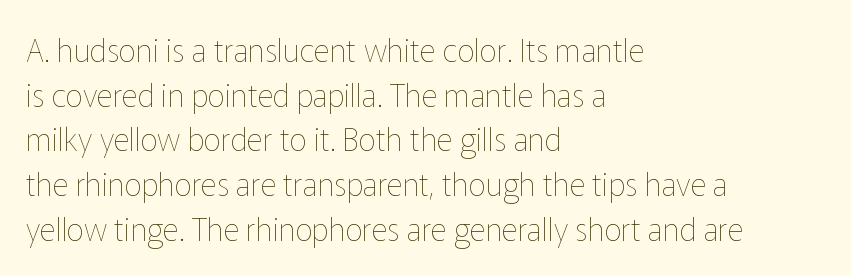
Observe the ordinary spacing: letters are neighbours, not strangers. The area under the type is left untouched. Baseline-to-baseline distance is the conventional proportion of letter height. Looks like regular typesetting: each glyph gets only the width it needs.
